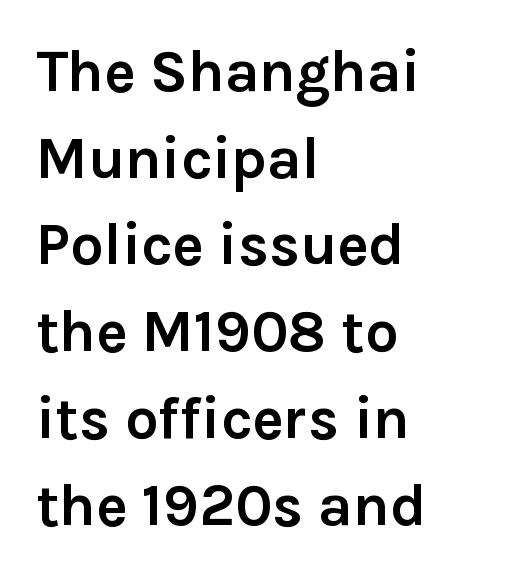
One glance says typical: line gaps are just what's usual. Nobody drew a line under any word here. Here the designer chose a conventional face with non-uniform glyph widths. This rendering employs a face without finishing strokes, i.e., a sans-serif.
